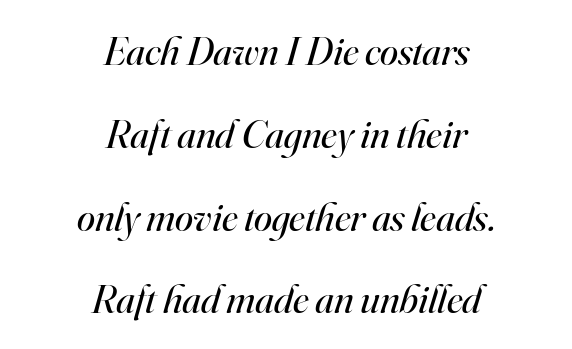
A centered setting, common on invitations and titles, is used for this passage. Rendered with sloped, italic letterforms. The face looks like a standard text weight, possibly lighter. The passage shown is typed in a proportional face where columns would drift. The rendering keeps characters at their native spacing. The characters display serif detailing at their extremities.
